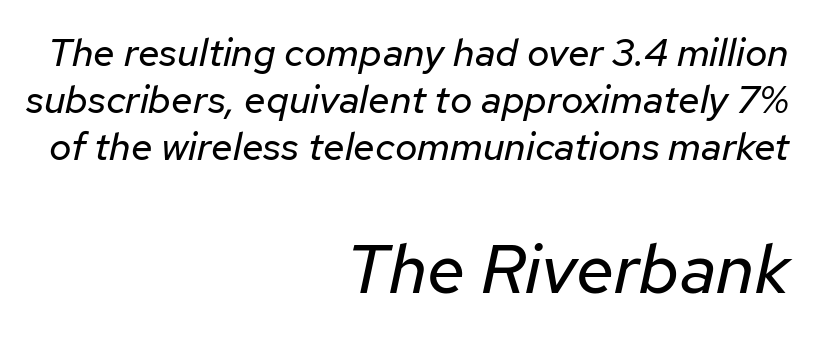
The image shows 69 px regular-weight type, italic (leaning right); set right-aligned, line spacing 1.2x, normal letter spacing, not underlined; the second (bottom) block is 1.77x larger; low stroke contrast and a medium x-height.
